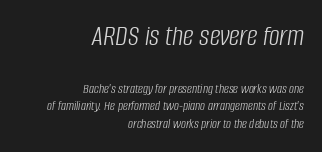
Between one letter and the next there's only the usual sliver of space. The paragraph shown leans on its right margin. Here the designer chose a conventional face with non-uniform glyph widths. Each row of text sits above clean, open space.
